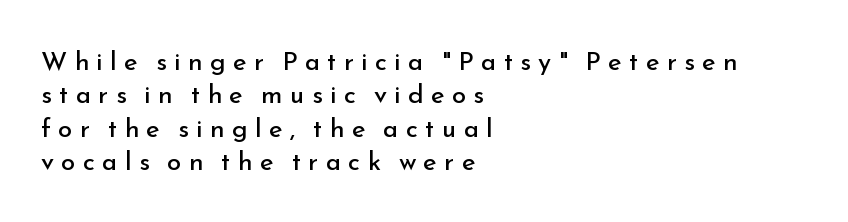
The image shows 26 px text type, upright; set left-aligned, normal line spacing (1.28x), unusually wide letter spacing (+0.28 em), not underlined.
